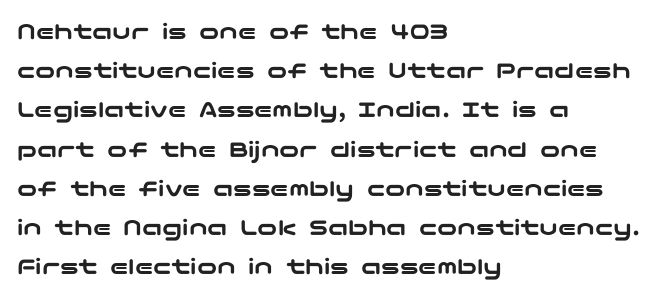
Q: Is the text italic (slanted)? A: No, it is upright.
Q: Is the text underlined? A: No.
Q: How is the paragraph aligned? A: Left-aligned.
Q: Is the spacing between letters normal or unusually wide? A: Normal.
Q: Is the spacing between lines tight, normal or loose? A: Normal.
